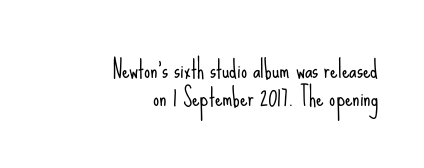
These glyphs show unthickened strokes, regular width or finer. The rendering keeps characters at their native spacing. Each line ends at the same right margin while the left side varies. The type sits square on the baseline with zero lean. Check the space under the baseline: it is left empty.
